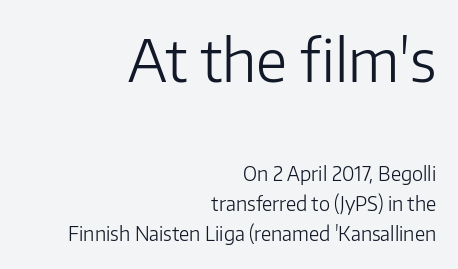
Q: Is the text bold? A: No.
Q: Is the text italic (slanted)? A: No, it is upright.
Q: Is the typeface a serif or a sans-serif typeface? A: Sans-serif.
Q: Is the text underlined? A: No.
Q: How is the paragraph aligned? A: Right-aligned.
Q: Is the spacing between letters normal or unusually wide? A: Normal.
Q: Is the spacing between lines tight, normal or loose? A: Normal.
Q: Which block of text is set in a larger size, the first (top) or the second (bottom)? A: The first (top) one.
Q: Width (condensed, normal, or wide)? A: Normal.
Q: Stroke contrast? A: Low.
Q: x-height? A: Medium.
Q: Monospaced? A: No.
